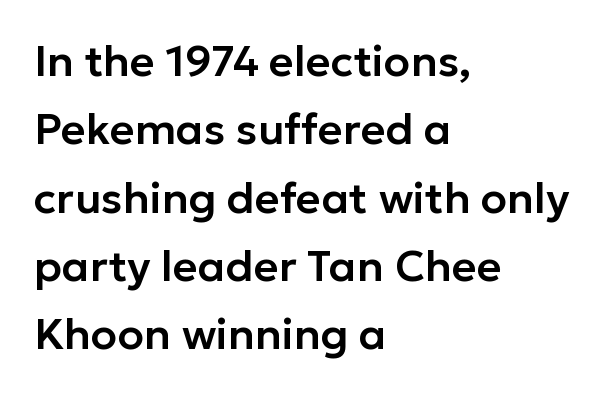
The image shows 43 px sans-serif type, upright; set left-aligned, normal line spacing (1.59x), normal letter spacing, not underlined; low stroke contrast and a medium x-height.
